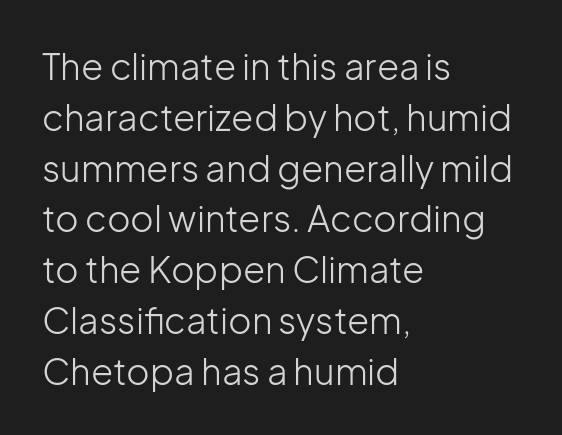
{"serif": "no", "italic": "no", "bold": "no", "weight": "light", "width": "normal", "stroke_contrast": "low", "x_height": "medium", "monospaced": "no", "underline": "no", "align": "left", "line_spacing": "normal", "line_spacing_ratio": 1.41, "letter_spacing": "normal", "letter_spacing_em": 0.0, "glyph_px": 36}
